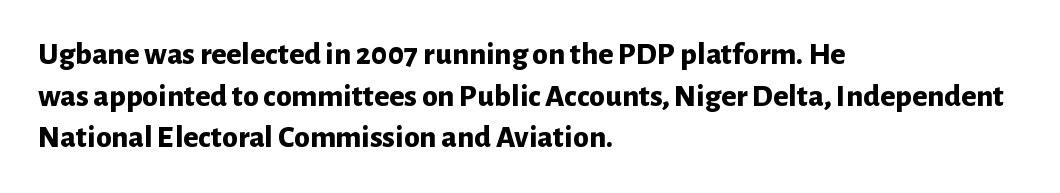
The image shows 32 px bold sans-serif type, upright; set left-aligned, normal line spacing (1.3x), normal letter spacing, not underlined; low stroke contrast and a medium x-height.
